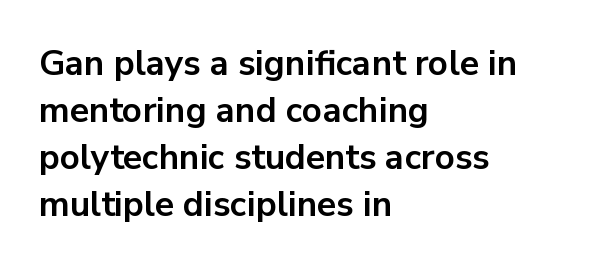
Q: Is the text bold? A: Yes.
Q: Is the text italic (slanted)? A: No, it is upright.
Q: Is the typeface a serif or a sans-serif typeface? A: Sans-serif.
Q: Is the text underlined? A: No.
Q: How is the paragraph aligned? A: Left-aligned.
Q: Is the spacing between letters normal or unusually wide? A: Normal.
Q: Is the spacing between lines tight, normal or loose? A: Normal.
Q: Width (condensed, normal, or wide)? A: Normal.
Q: Stroke contrast? A: Low.
Q: x-height? A: Medium.
Q: Monospaced? A: No.
